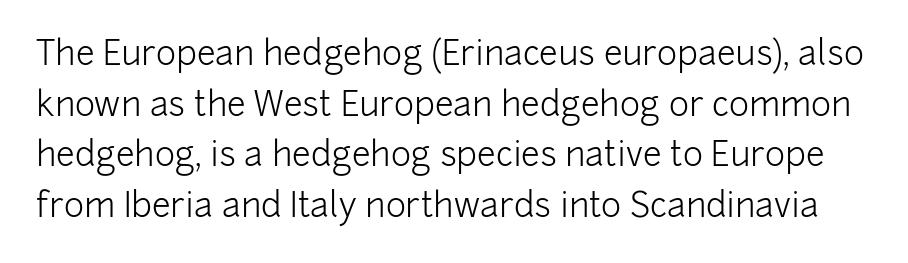
You could not count columns in this text — the font is proportionally spaced. How would I describe the line gaps? Plain and ordinary. Upright lettering throughout. Observe the absence of serifs on each vertical stroke in this sample. Anything drawn beneath the words? Only blank space.
